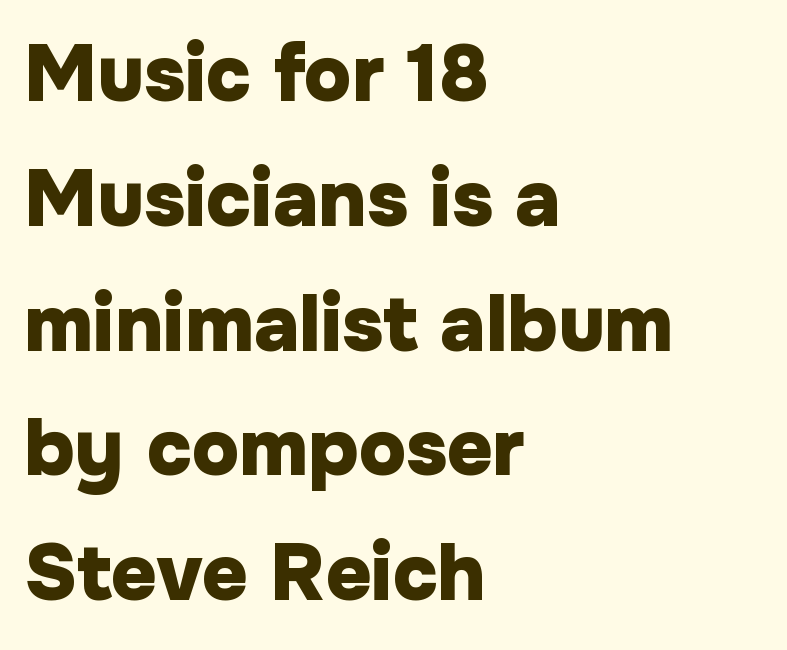
The image shows 79 px heavy sans-serif type, upright; set left-aligned, normal line spacing (1.58x), normal letter spacing, not underlined; low stroke contrast and a medium x-height.
